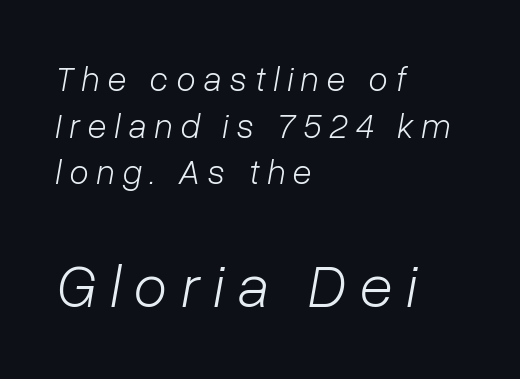
The rendering uses natural spacing where letterforms have individual widths. This sample uses an oblique cut, with every glyph tilted off the vertical. How are the letters spaced? Widely, with obvious added tracking. No letter is thick-stroked: the sample isn't bold.
